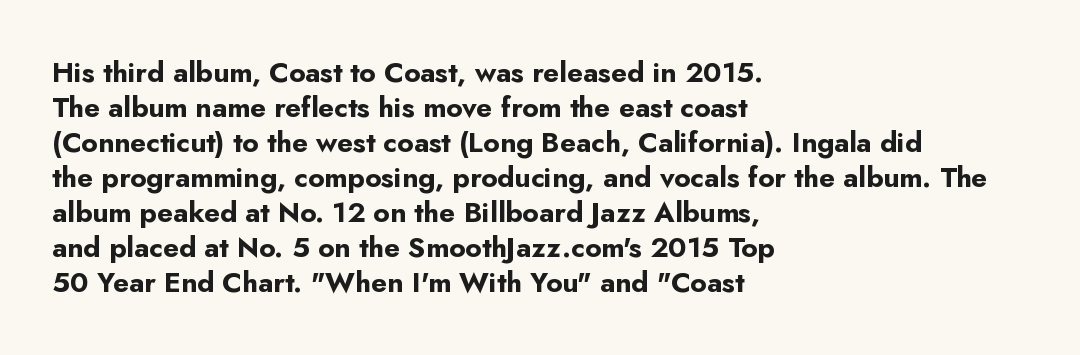
Vertical spacing — default. All the whitespace from short lines collects on the right. Glyph-to-glyph distance matches everyday printed text. The designer went with a sans here, leaving each stem footless. A typesetter would mark this as roman, not italic. Quick note: underline off.
